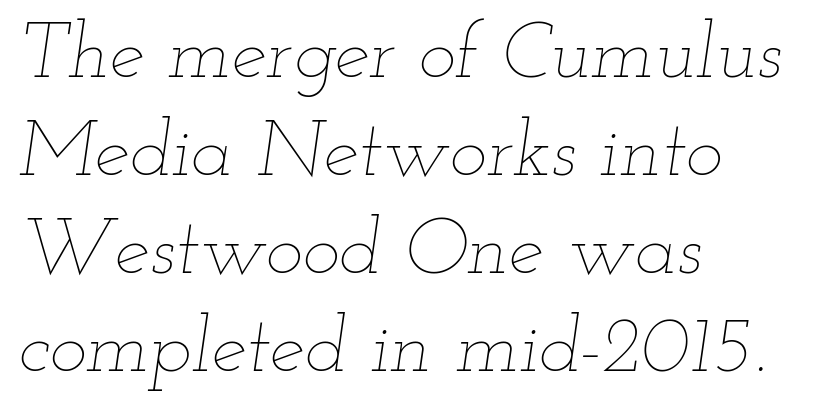
The image shows 79 px thin, wide type, italic (leaning right); set left-aligned, line spacing 1.24x, normal letter spacing, not underlined; low stroke contrast and a small x-height.
